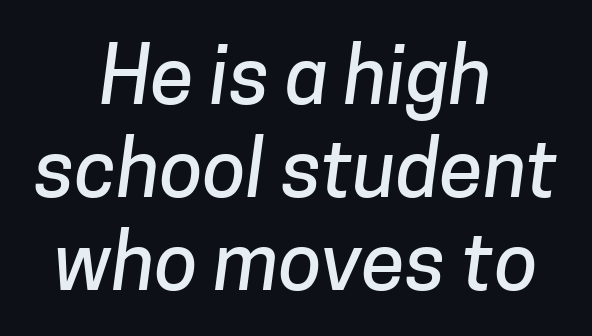
{"serif": "no", "width": "normal", "stroke_contrast": "low", "x_height": "medium", "monospaced": "no", "underline": "no", "align": "center", "line_spacing_ratio": 1.18, "letter_spacing": "normal", "letter_spacing_em": 0.0, "glyph_px": 79}
